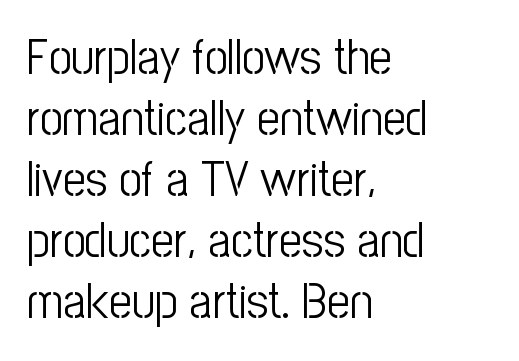
Quick note: underline off. Glyph-to-glyph distance matches everyday printed text. Do the characters align in a grid? No, the font is proportional. Reading down the block, your eye returns to a fixed left position each line.
